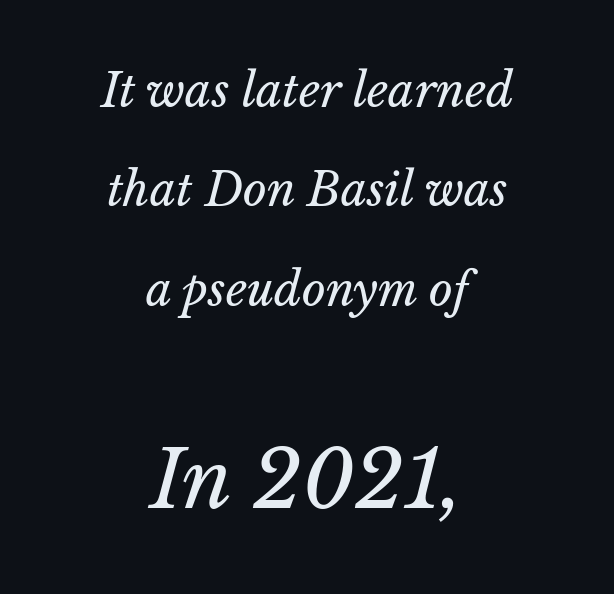
Q: Is the text bold? A: No.
Q: Is the text italic (slanted)? A: Yes, it leans right by about 14 degrees.
Q: Is the text underlined? A: No.
Q: How is the paragraph aligned? A: Centered.
Q: Is the spacing between letters normal or unusually wide? A: Normal.
Q: Is the spacing between lines tight, normal or loose? A: Loose.
Q: Which block of text is set in a larger size, the first (top) or the second (bottom)? A: The second (bottom) one.
Q: Width (condensed, normal, or wide)? A: Normal.
Q: Stroke contrast? A: Low.
Q: x-height? A: Medium.
Q: Monospaced? A: No.
